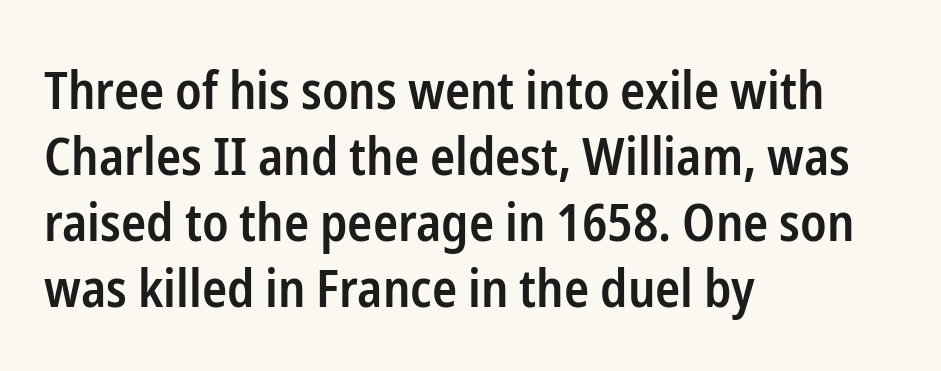
{"serif": "no", "italic": "no", "bold": "semi", "weight": "semibold", "width": "condensed", "stroke_contrast": "low", "x_height": "medium", "monospaced": "no", "underline": "no", "align": "left", "line_spacing": "normal", "line_spacing_ratio": 1.27, "letter_spacing": "normal", "letter_spacing_em": 0.0, "glyph_px": 52}
